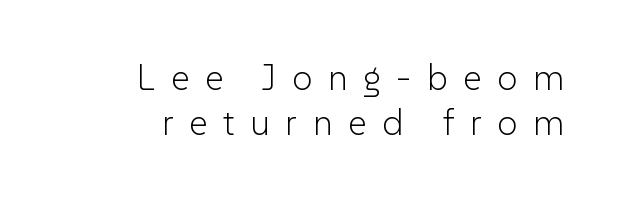
{"serif": "no", "italic": "no", "bold": "no", "weight": "light", "width": "normal", "stroke_contrast": "low", "x_height": "medium", "monospaced": "no", "underline": "no", "align": "right", "line_spacing": "normal", "line_spacing_ratio": 1.26, "letter_spacing": "wide", "letter_spacing_em": 0.43, "glyph_px": 36}
